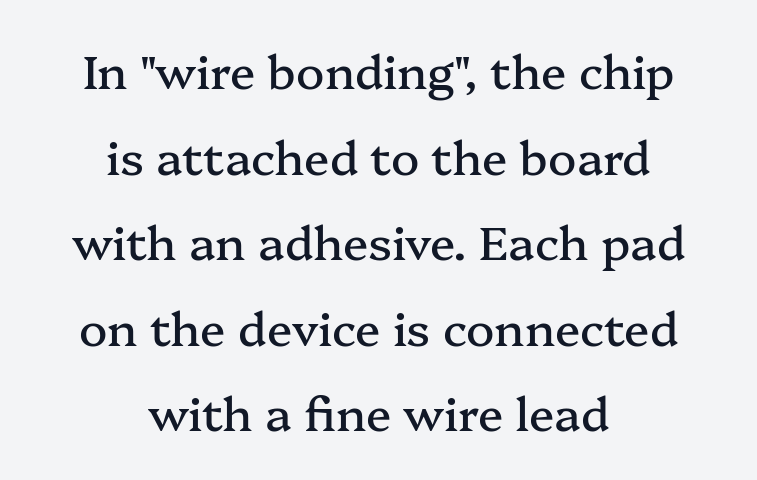
{"serif": "yes", "italic": "no", "width": "normal", "stroke_contrast": "medium", "x_height": "medium", "monospaced": "no", "underline": "no", "align": "center", "line_spacing_ratio": 1.82, "letter_spacing": "normal", "letter_spacing_em": 0.0, "glyph_px": 47}
